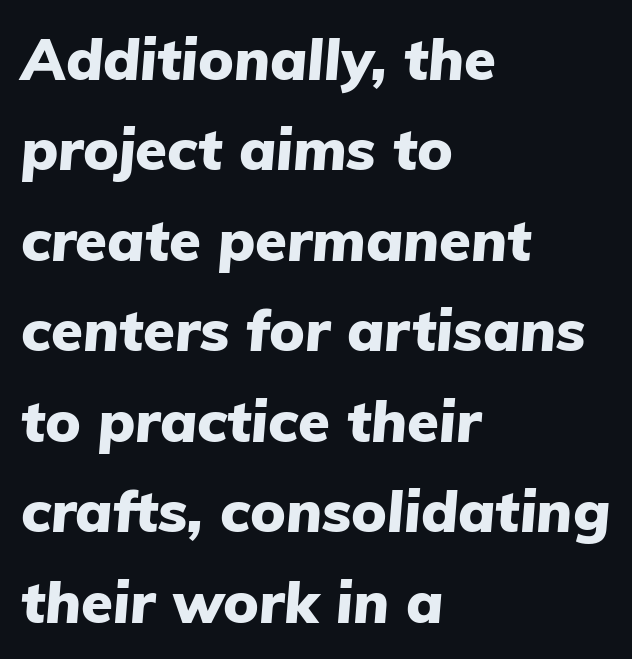
Caption: multi-line text, flush left, ragged right. The vertical gap from one line to the next is medium. Note the varied advance widths — an 'i' is clearly narrower than an 'm'. Observe the ordinary spacing: letters are neighbours, not strangers. The whole block is typeset with a tilt.
